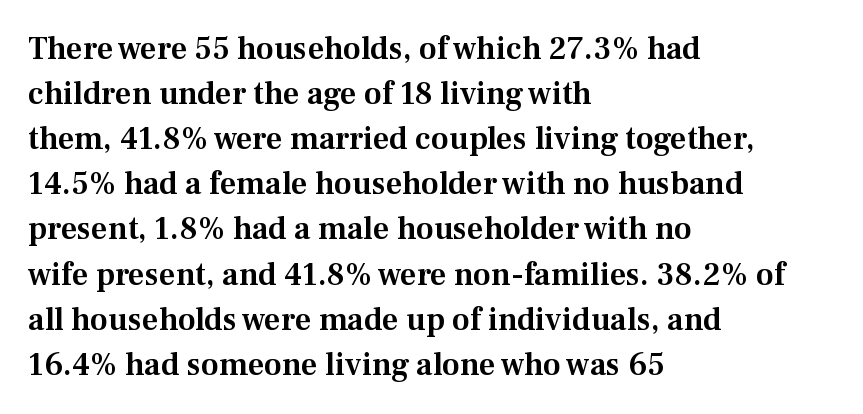
The rendering anchors every line to the left-hand side. Observe the serifs anchoring each vertical stroke in this sample. Standard letterfit; no display-style spreading of the glyphs. The font's upright variant was chosen for this text.
